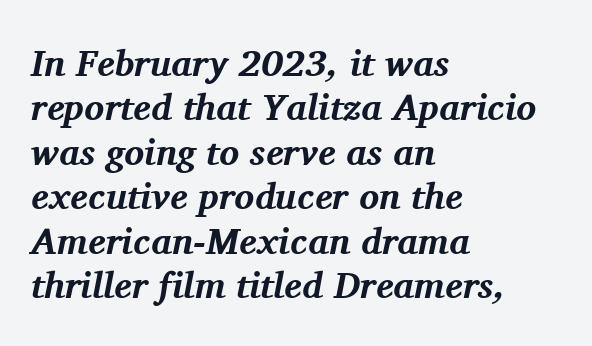
{"serif": "yes", "italic": "yes", "lean": "right", "slant_degrees": 11, "bold": "yes", "weight": "bold", "width": "normal", "stroke_contrast": "medium", "x_height": "medium", "monospaced": "no", "underline": "no", "align": "left", "line_spacing_ratio": 1.2, "letter_spacing": "normal", "letter_spacing_em": 0.0, "glyph_px": 37}
